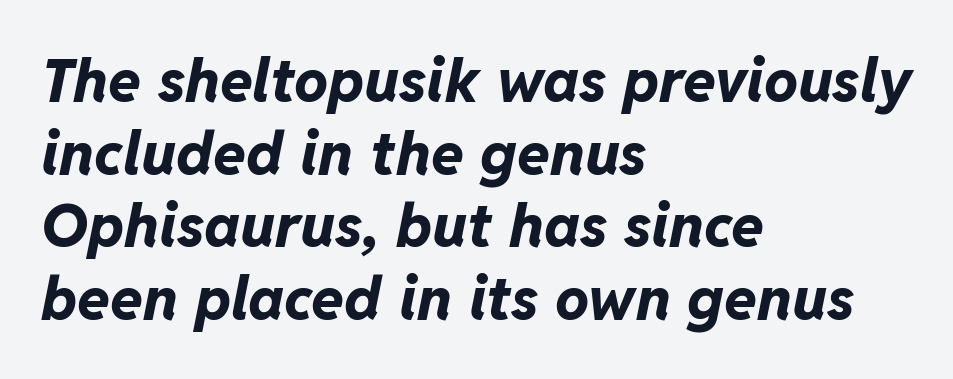
Q: Is the text bold? A: Yes.
Q: Is the text italic (slanted)? A: Yes, it leans right by about 11 degrees.
Q: Is the text underlined? A: No.
Q: How is the paragraph aligned? A: Left-aligned.
Q: Is the spacing between letters normal or unusually wide? A: Normal.
Q: Width (condensed, normal, or wide)? A: Normal.
Q: Stroke contrast? A: Low.
Q: x-height? A: Medium.
Q: Monospaced? A: No.
